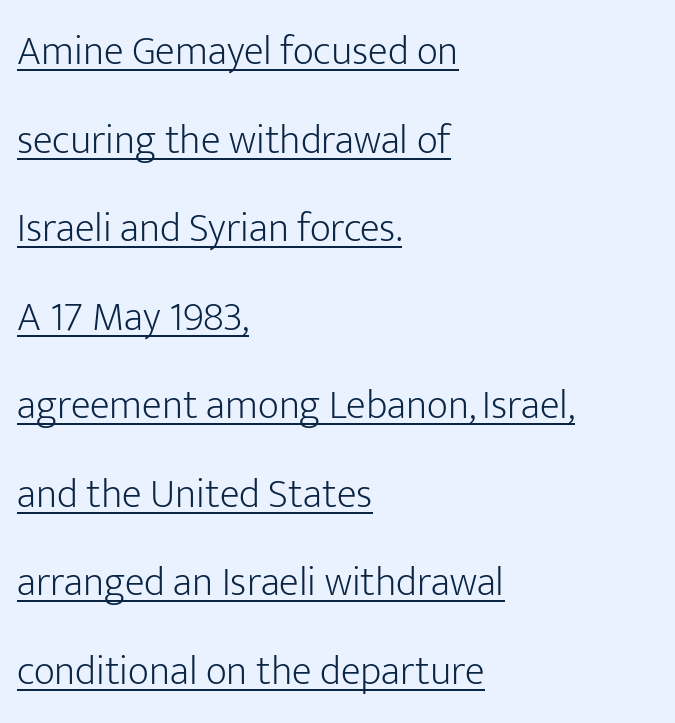
The image shows 41 px light sans-serif type, upright; set left-aligned, loose line spacing (2.16x), normal letter spacing, underlined; low stroke contrast and a medium x-height.
